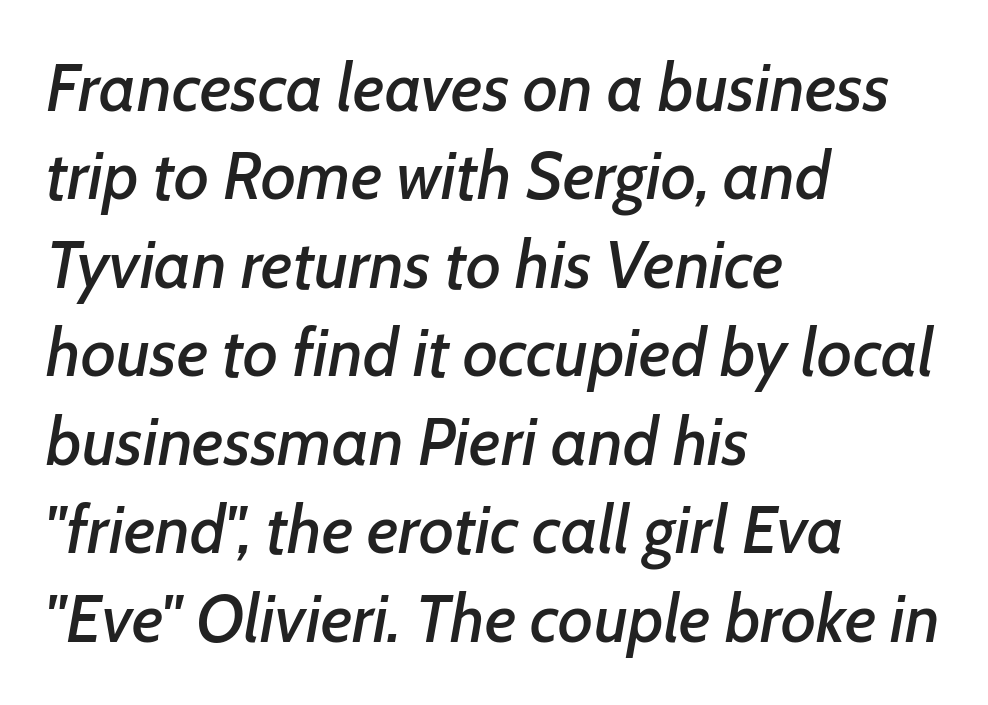
{"italic": "yes", "lean": "right", "slant_degrees": 7, "width": "normal", "stroke_contrast": "low", "x_height": "medium", "monospaced": "no", "underline": "no", "align": "left", "line_spacing": "normal", "line_spacing_ratio": 1.32, "letter_spacing": "normal", "letter_spacing_em": 0.0, "glyph_px": 67}
